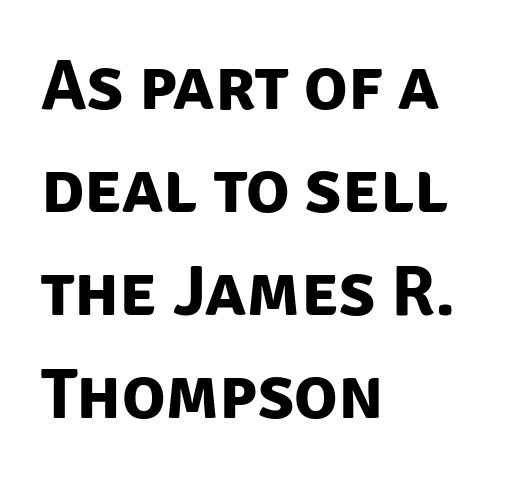
{"serif": "no", "bold": "yes", "weight": "bold", "width": "normal", "stroke_contrast": "low", "x_height": "large", "monospaced": "no", "underline": "no", "align": "left", "line_spacing": "normal", "line_spacing_ratio": 1.43, "letter_spacing": "normal", "letter_spacing_em": 0.0, "glyph_px": 72}
